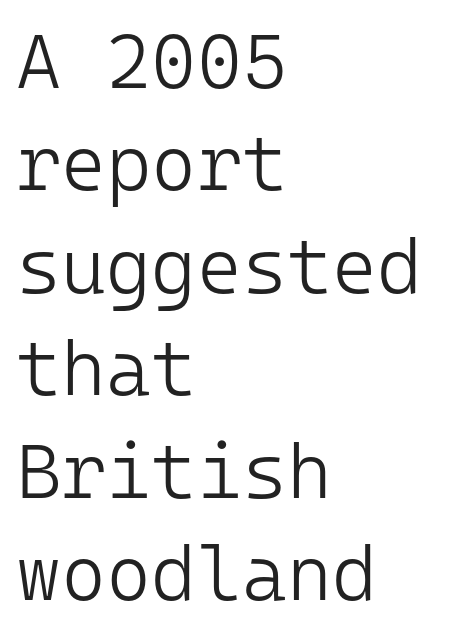
Q: Is the text bold? A: No.
Q: Is the text italic (slanted)? A: No, it is upright.
Q: Is the typeface a serif or a sans-serif typeface? A: Sans-serif.
Q: Is the text underlined? A: No.
Q: How is the paragraph aligned? A: Left-aligned.
Q: Is the spacing between letters normal or unusually wide? A: Normal.
Q: Is the spacing between lines tight, normal or loose? A: Normal.
Q: Width (condensed, normal, or wide)? A: Normal.
Q: Stroke contrast? A: Low.
Q: x-height? A: Medium.
Q: Monospaced? A: Yes.
